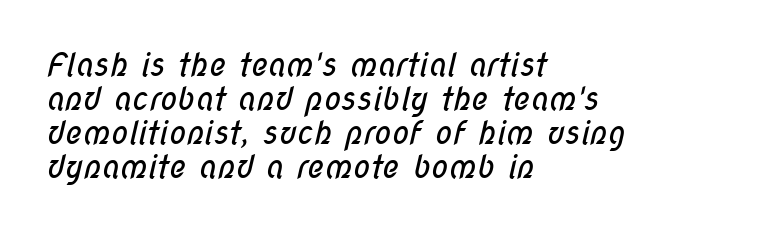
The image shows 32 px regular-weight, condensed sans-serif type; set left-aligned, tight line spacing (1.06x), normal letter spacing, not underlined; low stroke contrast and a medium x-height.
